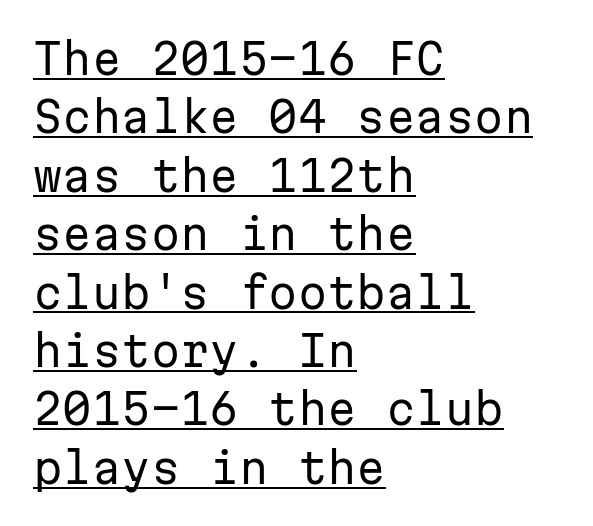
Q: Is the text bold? A: No.
Q: Is the text italic (slanted)? A: No, it is upright.
Q: Is the typeface a serif or a sans-serif typeface? A: Sans-serif.
Q: Is the text underlined? A: Yes.
Q: How is the paragraph aligned? A: Left-aligned.
Q: Is the spacing between letters normal or unusually wide? A: Normal.
Q: Is the spacing between lines tight, normal or loose? A: Normal.
Q: Width (condensed, normal, or wide)? A: Normal.
Q: Stroke contrast? A: Low.
Q: x-height? A: Medium.
Q: Monospaced? A: Yes.
